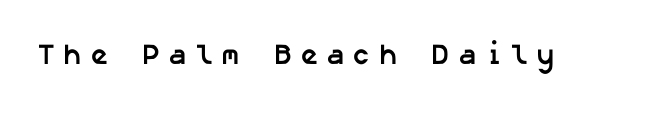
Q: Is the text bold? A: Yes.
Q: Is the typeface a serif or a sans-serif typeface? A: Sans-serif.
Q: Is the text underlined? A: No.
Q: Is the spacing between letters normal or unusually wide? A: Unusually wide.
Q: Width (condensed, normal, or wide)? A: Normal.
Q: Stroke contrast? A: Low.
Q: x-height? A: Medium.
